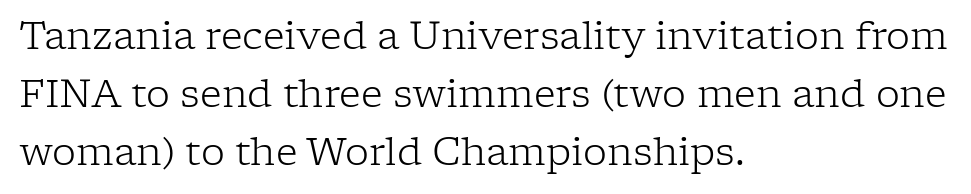
{"serif": "yes", "italic": "no", "bold": "no", "weight": "light", "width": "normal", "stroke_contrast": "low", "x_height": "medium", "monospaced": "no", "underline": "no", "align": "left", "line_spacing": "normal", "line_spacing_ratio": 1.53, "letter_spacing": "normal", "letter_spacing_em": 0.0, "glyph_px": 38}
